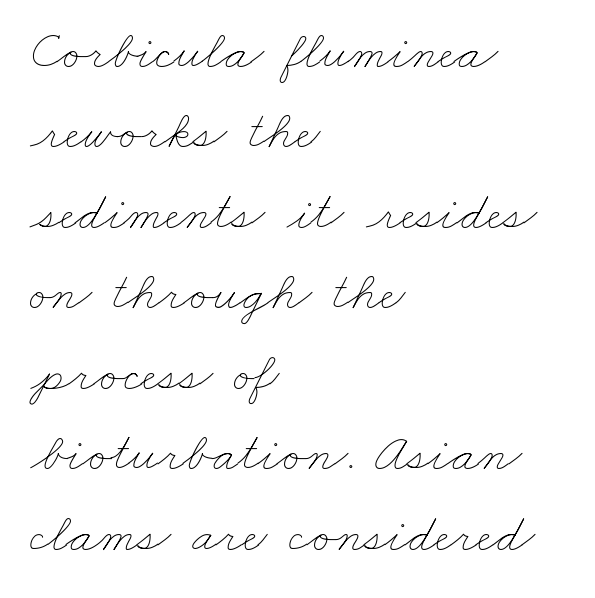
{"bold": "no", "weight": "thin", "width": "wide", "stroke_contrast": "low", "x_height": "small", "monospaced": "no", "underline": "no", "align": "left", "line_spacing": "normal", "line_spacing_ratio": 1.49, "letter_spacing": "normal", "letter_spacing_em": 0.0, "glyph_px": 54}
